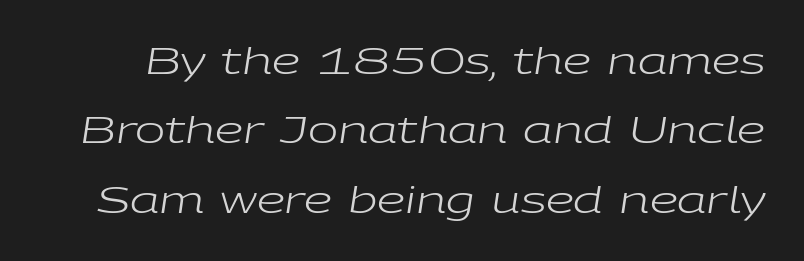
Q: Is the text bold? A: No.
Q: Is the text italic (slanted)? A: Yes, it leans right by about 9 degrees.
Q: Is the text underlined? A: No.
Q: Is the spacing between letters normal or unusually wide? A: Normal.
Q: Is the spacing between lines tight, normal or loose? A: Loose.
Q: Width (condensed, normal, or wide)? A: Wide.
Q: Stroke contrast? A: Low.
Q: x-height? A: Medium.
Q: Monospaced? A: No.
